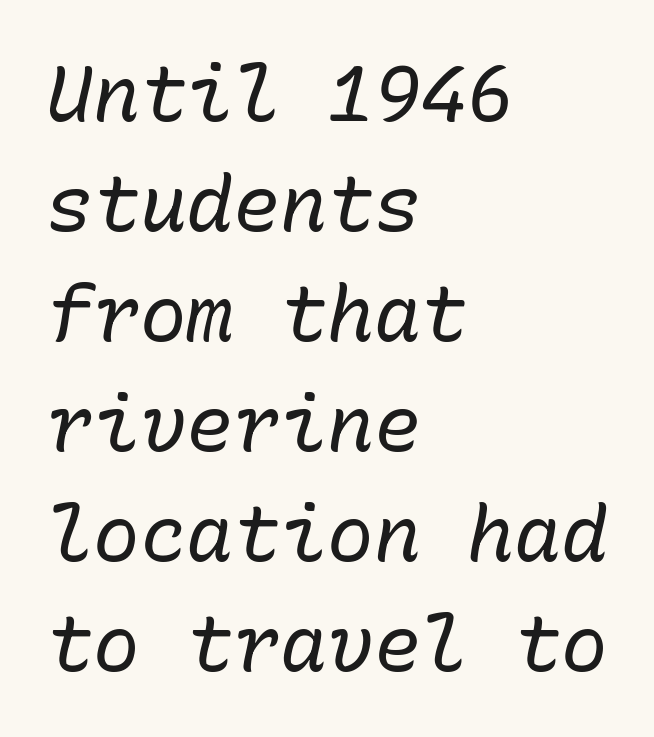
Default kerning and tracking; the words read as compact shapes. Alignment: flush left. The font is comparable to plain body text, perhaps lighter. The space beneath each line is pristine and unruled. Compared with typical paragraphs, the rows here are spaced about the same. Yep, that's italic — everything's leaning.
